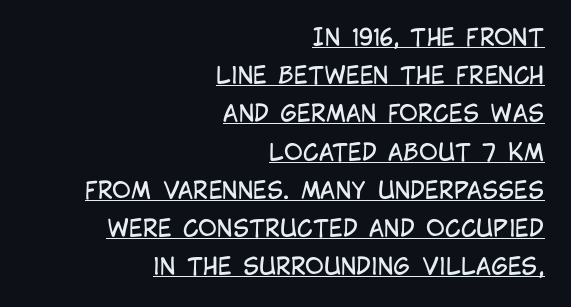
Q: Is the text bold? A: No.
Q: Is the text italic (slanted)? A: No, it is upright.
Q: Is the text underlined? A: Yes.
Q: How is the paragraph aligned? A: Right-aligned.
Q: Is the spacing between letters normal or unusually wide? A: Normal.
Q: Is the spacing between lines tight, normal or loose? A: Normal.
